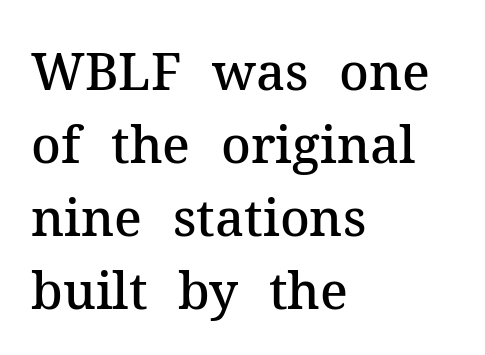
Observe the serifs anchoring each vertical stroke in this sample. How are the letters spaced? Ordinarily, with no added tracking. No italicization has been applied; the sample stays upright. Line starts are locked; line ends wander. What's the leading like? Ordinary, nothing unusual.
